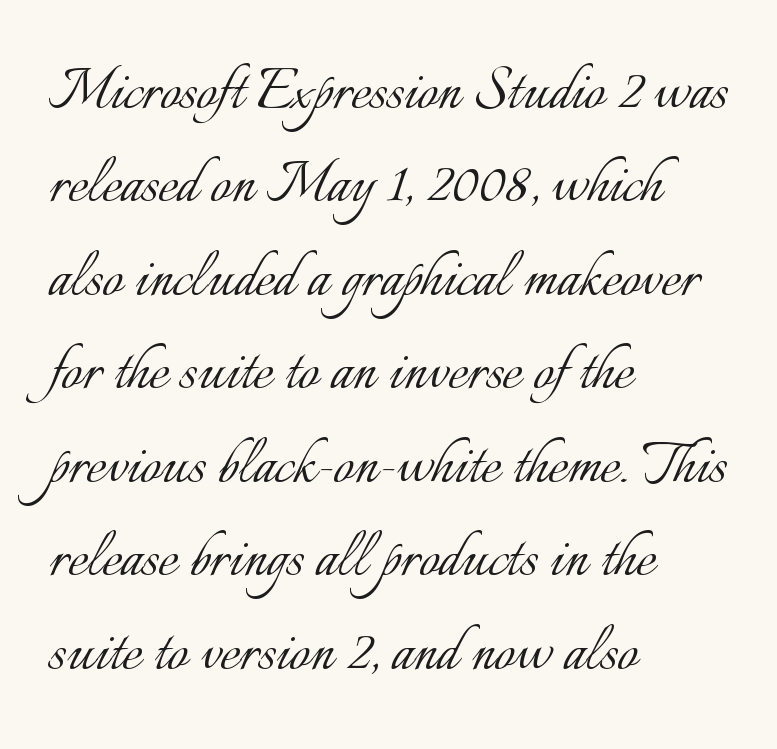
{"bold": "no", "weight": "light", "width": "normal", "stroke_contrast": "low", "x_height": "small", "monospaced": "no", "underline": "no", "align": "left", "line_spacing": "normal", "line_spacing_ratio": 1.28, "letter_spacing": "normal", "letter_spacing_em": 0.0, "glyph_px": 73}
